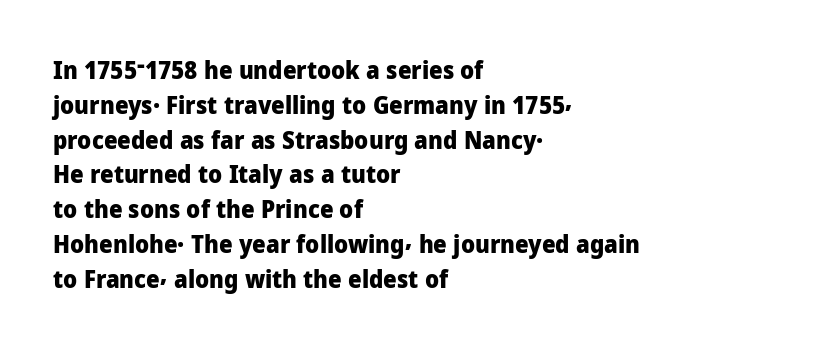
Q: Is the text bold? A: Yes.
Q: Is the text italic (slanted)? A: No, it is upright.
Q: Is the text underlined? A: No.
Q: How is the paragraph aligned? A: Left-aligned.
Q: Is the spacing between letters normal or unusually wide? A: Normal.
Q: Is the spacing between lines tight, normal or loose? A: Normal.
